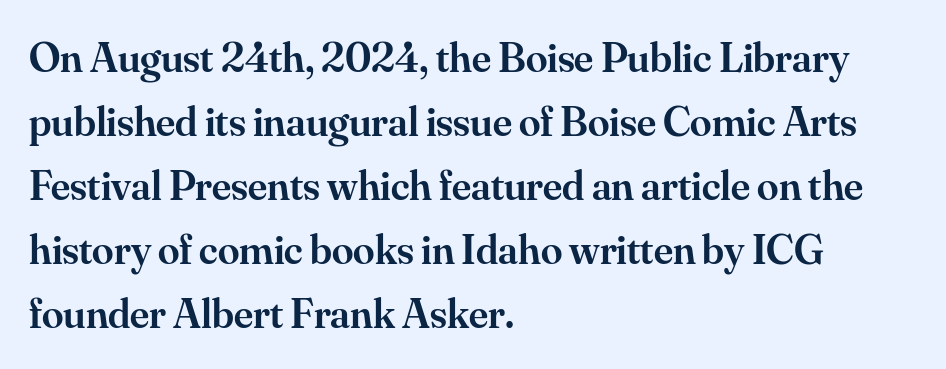
Think of a printed novel: that variable character pitch is what you see here. The passage shown has conventional tracking throughout. Slightly chunky letters — semibold, I'd say, not full bold. A student would call this left alignment; a typographer would say flush left, rag right. If you measured baseline to baseline, you'd find a middling distance. Style check: upright.
